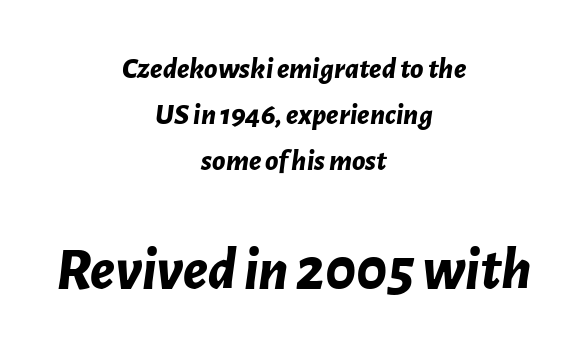
Q: Is the text bold? A: Yes.
Q: Is the text italic (slanted)? A: Yes, it leans right by about 7 degrees.
Q: Is the text underlined? A: No.
Q: How is the paragraph aligned? A: Centered.
Q: Is the spacing between letters normal or unusually wide? A: Normal.
Q: Is the spacing between lines tight, normal or loose? A: Normal.
Q: Which block of text is set in a larger size, the first (top) or the second (bottom)? A: The second (bottom) one.
Q: Width (condensed, normal, or wide)? A: Normal.
Q: Stroke contrast? A: Low.
Q: x-height? A: Medium.
Q: Monospaced? A: No.
